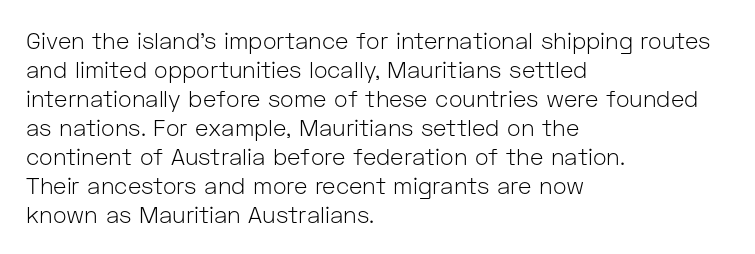
Q: Is the text bold? A: No.
Q: Is the text italic (slanted)? A: No, it is upright.
Q: Is the text underlined? A: No.
Q: How is the paragraph aligned? A: Left-aligned.
Q: Is the spacing between letters normal or unusually wide? A: Normal.
Q: Is the spacing between lines tight, normal or loose? A: Normal.
